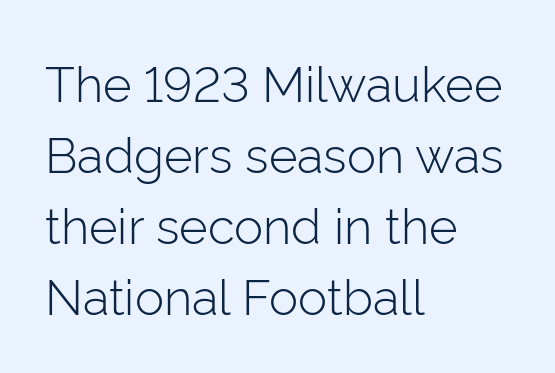
The image shows 49 px light sans-serif type, upright; set left-aligned, normal line spacing (1.45x), normal letter spacing, not underlined; low stroke contrast and a medium x-height.
